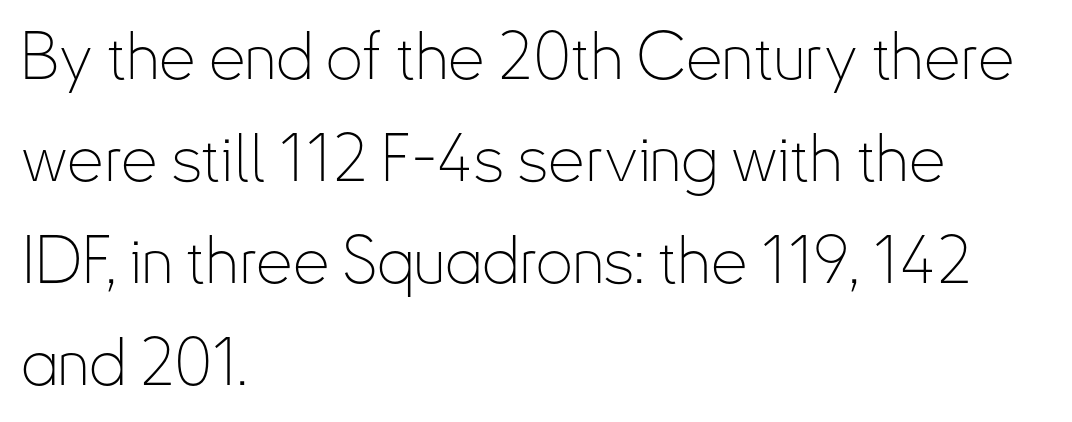
{"serif": "no", "italic": "no", "bold": "no", "weight": "thin", "width": "condensed", "stroke_contrast": "low", "x_height": "small", "monospaced": "no", "underline": "no", "align": "left", "line_spacing": "normal", "line_spacing_ratio": 1.57, "letter_spacing": "normal", "letter_spacing_em": 0.0, "glyph_px": 65}
